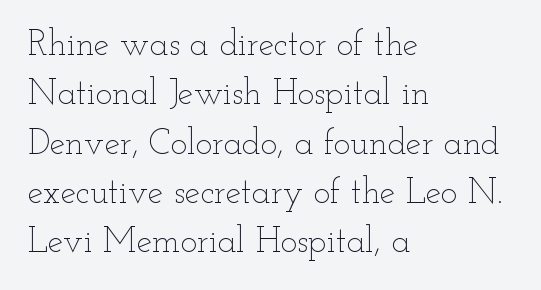
{"italic": "no", "bold": "no", "weight": "thin", "width": "wide", "stroke_contrast": "low", "x_height": "small", "monospaced": "no", "underline": "no", "align": "left", "line_spacing": "normal", "line_spacing_ratio": 1.41, "letter_spacing": "normal", "letter_spacing_em": 0.0, "glyph_px": 35}
